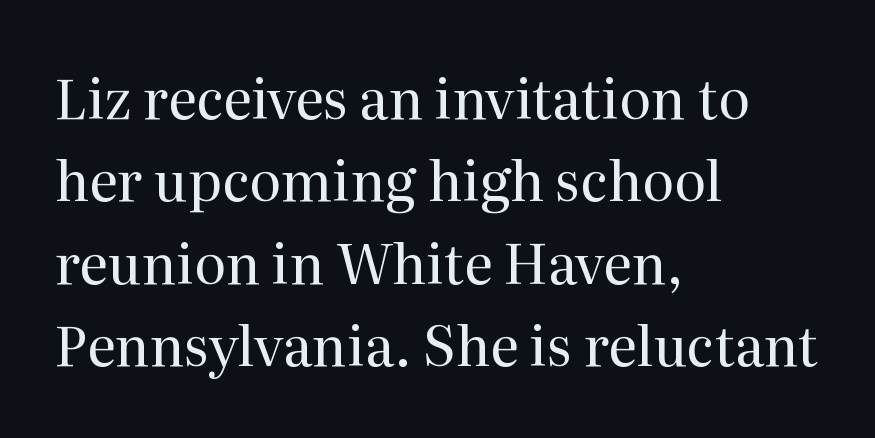
This block has exactly the height ordinary leading produces. The letters advance in unequal steps, a hallmark of proportional type. Unlike italic type, these characters show no tilt at all. The cut favours lightness, reaching ordinary text weight at its darkest.
